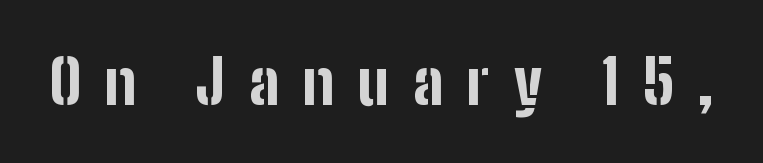
Q: Is the text bold? A: Yes.
Q: Is the text italic (slanted)? A: No, it is upright.
Q: Is the typeface a serif or a sans-serif typeface? A: Sans-serif.
Q: Is the text underlined? A: No.
Q: Is the spacing between letters normal or unusually wide? A: Unusually wide.
Q: Width (condensed, normal, or wide)? A: Condensed.
Q: Stroke contrast? A: Low.
Q: x-height? A: Medium.
Q: Monospaced? A: No.
